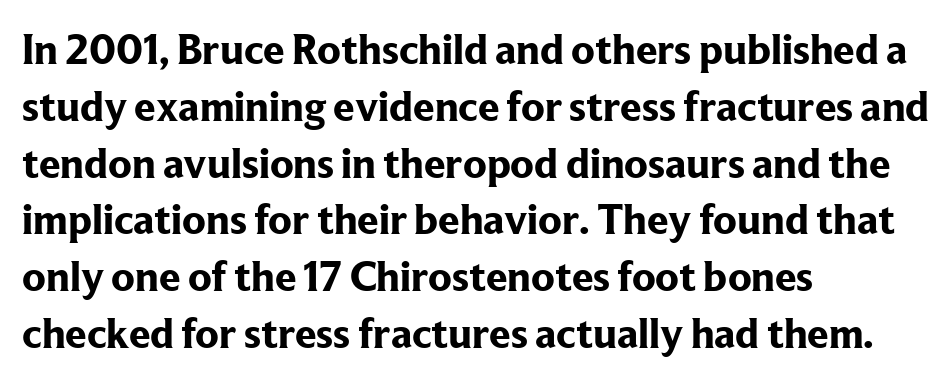
{"serif": "yes", "italic": "no", "bold": "yes", "weight": "bold", "width": "normal", "stroke_contrast": "low", "x_height": "medium", "monospaced": "no", "underline": "no", "align": "left", "line_spacing": "normal", "line_spacing_ratio": 1.32, "letter_spacing": "normal", "letter_spacing_em": 0.0, "glyph_px": 43}
